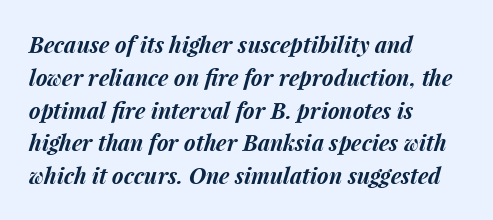
The image shows 22 px bold type, italic (leaning right); set left-aligned, normal line spacing (1.49x), normal letter spacing, not underlined.
